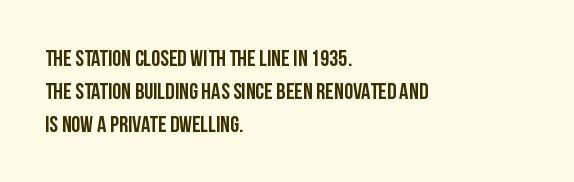
Plain, unruled lines of type. Letter spacing: default. Quick note: interline space is typical. Does the lettering tilt? It doesn't — this is upright. One-word summary of the alignment: left.
